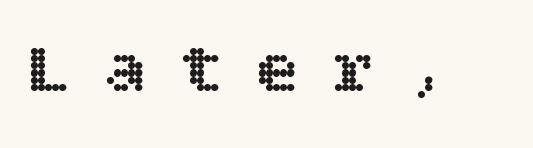
The image shows 71 px text type, upright; set unusually wide letter spacing (+0.47 em), not underlined; a large x-height.
